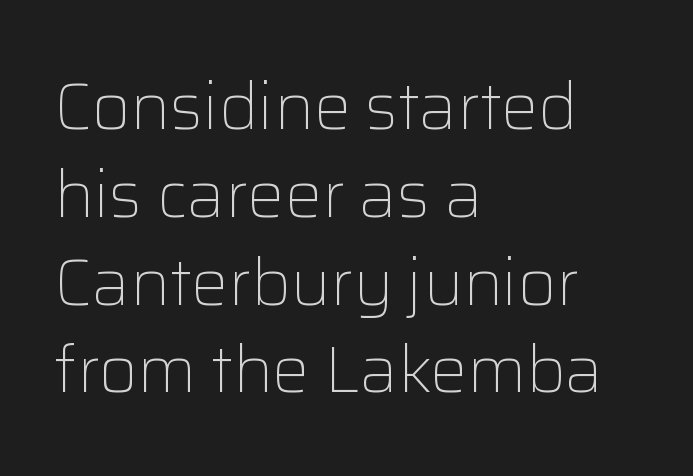
The rendering keeps characters at their native spacing. Serifs: no, the terminals of the letterforms are clean. A normal amount of white space separates one row of letters from the next. Unlike italic type, these characters show no tilt at all. Horizontally, the lines are justified to the leading edge only.
